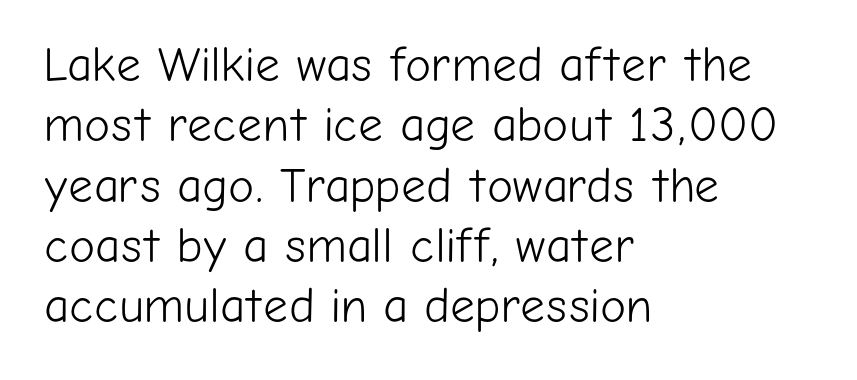
The weight would be labelled regular, book, light, or lighter still. This sample uses an upright cut, with every glyph sitting square on the baseline. Is this a fixed-width face? No — the glyphs have proportional, varying widths. This rendering features lettering with no underline. The ragged edge is on the right, which tells us the setting is flush left.
